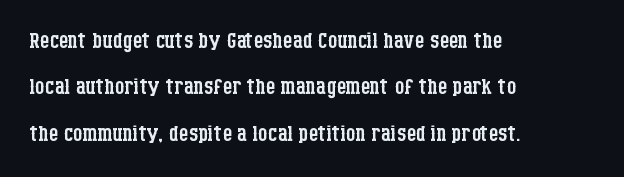
Q: Is the text bold? A: No.
Q: Is the text italic (slanted)? A: No, it is upright.
Q: Is the typeface a serif or a sans-serif typeface? A: Serif.
Q: Is the text underlined? A: No.
Q: How is the paragraph aligned? A: Left-aligned.
Q: Is the spacing between letters normal or unusually wide? A: Normal.
Q: Is the spacing between lines tight, normal or loose? A: Normal.
Q: Width (condensed, normal, or wide)? A: Condensed.
Q: Stroke contrast? A: Low.
Q: x-height? A: Large.
Q: Monospaced? A: No.
